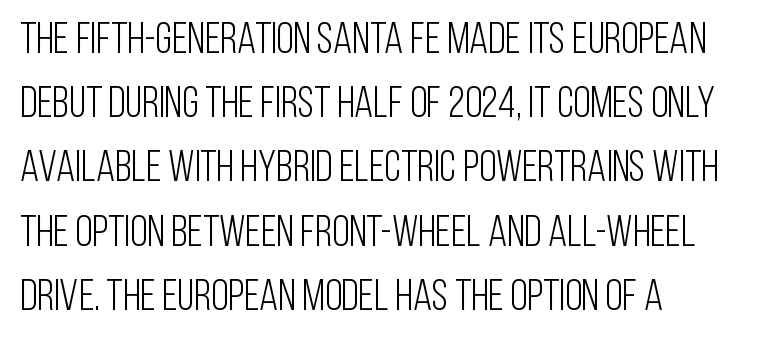
The line texture is even and compact thanks to regular tracking. A classic flush-left, rag-right setting is used for this passage. Reading down the column, the eye jumps a familiar distance to each next line. Every stem runs plumb, perpendicular to the baseline.
